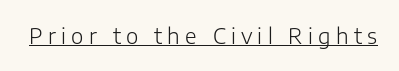
The image shows 21 px text type, upright; set unusually wide letter spacing (+0.25 em), underlined.
